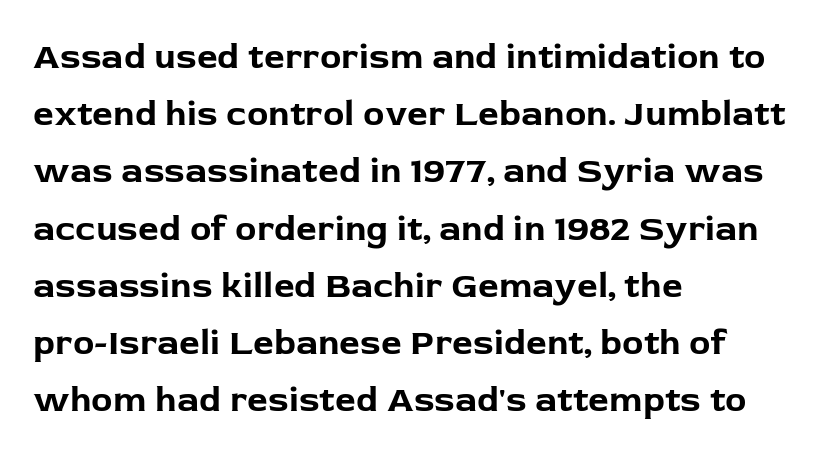
{"serif": "no", "italic": "no", "bold": "yes", "weight": "bold", "width": "normal", "stroke_contrast": "low", "x_height": "medium", "monospaced": "no", "underline": "no", "align": "left", "line_spacing": "normal", "line_spacing_ratio": 1.59, "letter_spacing": "normal", "letter_spacing_em": 0.0, "glyph_px": 36}
